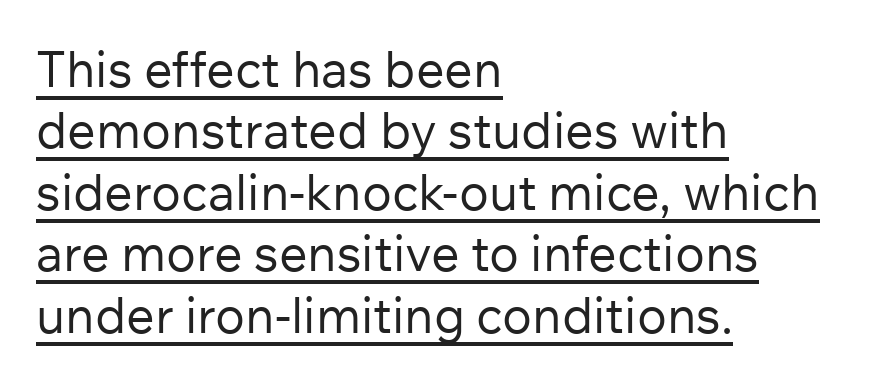
Q: Is the text bold? A: No.
Q: Is the text italic (slanted)? A: No, it is upright.
Q: Is the typeface a serif or a sans-serif typeface? A: Sans-serif.
Q: Is the text underlined? A: Yes.
Q: How is the paragraph aligned? A: Left-aligned.
Q: Is the spacing between letters normal or unusually wide? A: Normal.
Q: Width (condensed, normal, or wide)? A: Normal.
Q: Stroke contrast? A: Low.
Q: x-height? A: Medium.
Q: Monospaced? A: No.
